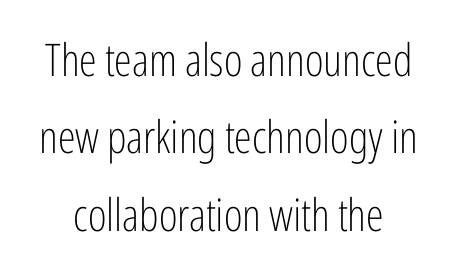
Q: Is the text bold? A: No.
Q: Is the text italic (slanted)? A: No, it is upright.
Q: Is the typeface a serif or a sans-serif typeface? A: Sans-serif.
Q: Is the text underlined? A: No.
Q: Is the spacing between letters normal or unusually wide? A: Normal.
Q: Width (condensed, normal, or wide)? A: Condensed.
Q: Stroke contrast? A: Low.
Q: x-height? A: Medium.
Q: Monospaced? A: No.
